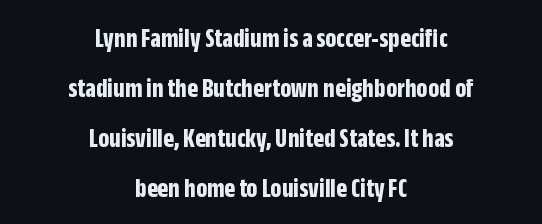
Do the letters lean? They stand straight. Thick stems and heavy bowls — unmistakably bold. The rag falls on both sides of this text block equally. What kind of face is this? One without serifs — a sans. Letters rest on an invisible, unmarked baseline.
